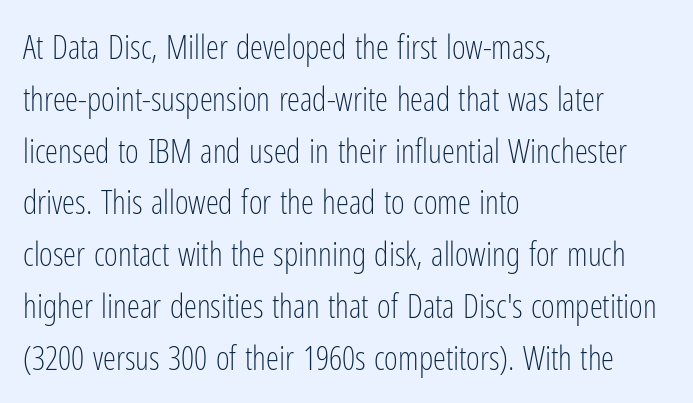
The image shows 33 px light, condensed sans-serif type, upright; set left-aligned, normal line spacing (1.57x), normal letter spacing, not underlined; low stroke contrast and a medium x-height.
